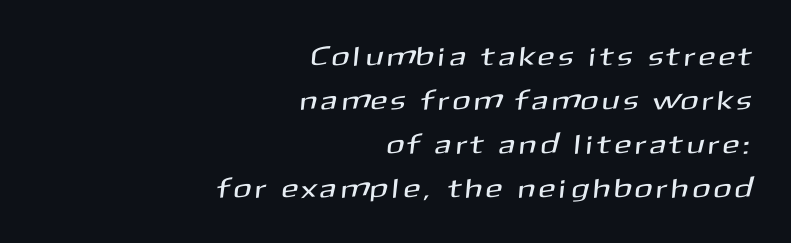
The image shows 27 px text type; set right-aligned, normal line spacing (1.63x), unusually wide letter spacing (+0.21 em), not underlined.
